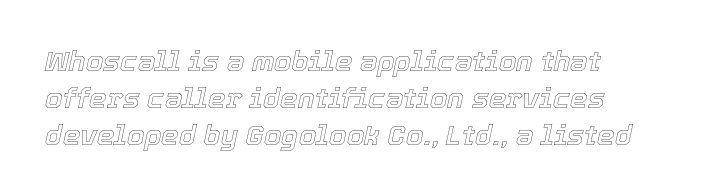
The image shows 28 px text type, italic (leaning right); set left-aligned, normal line spacing (1.32x), normal letter spacing, not underlined; a medium x-height.
